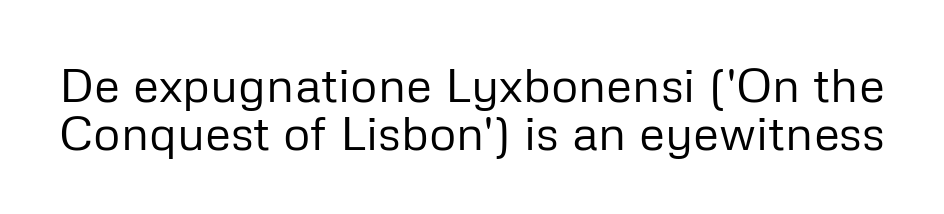
{"serif": "no", "italic": "no", "bold": "no", "weight": "regular", "width": "normal", "stroke_contrast": "low", "x_height": "medium", "monospaced": "no", "underline": "no", "line_spacing": "tight", "line_spacing_ratio": 0.99, "letter_spacing": "normal", "letter_spacing_em": 0.0, "glyph_px": 48}
